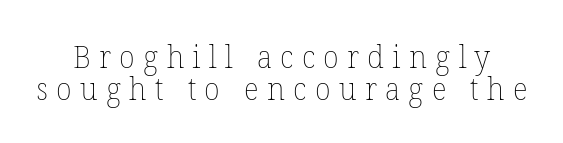
If you measured baseline to baseline, you'd find a short distance. Lines of text with bare space underneath. Is this a fixed-width face? No — the glyphs have proportional, varying widths. Characters follow at a spacing far wider than the type designer built in. The face looks like a standard text weight, possibly lighter. Italic? Not at all — the glyphs are vertical.
